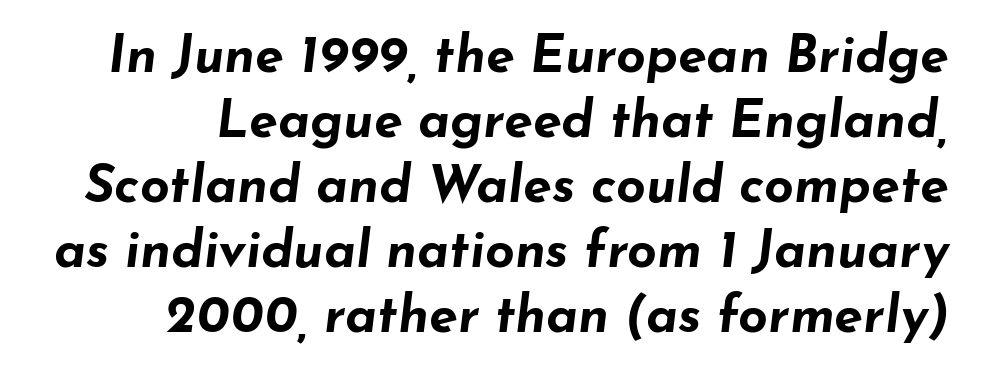
Check under the words: just untouched page. Baseline-to-baseline distance is the conventional proportion of letter height. Stroke thickness is high; the sample reads as a true bold. This sample uses plain, unmodified letter spacing. Proportional: the letters do not fall into vertical columns. Tall strokes in this sample are angled rather than plumb.
